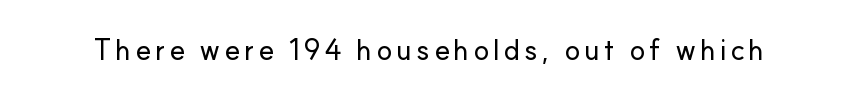
Italic: no, the glyphs are upright roman. Bare-footed words on every line. Unlike a traditional serif, this face leaves its strokes unadorned. Proportional: the letters do not fall into vertical columns.
